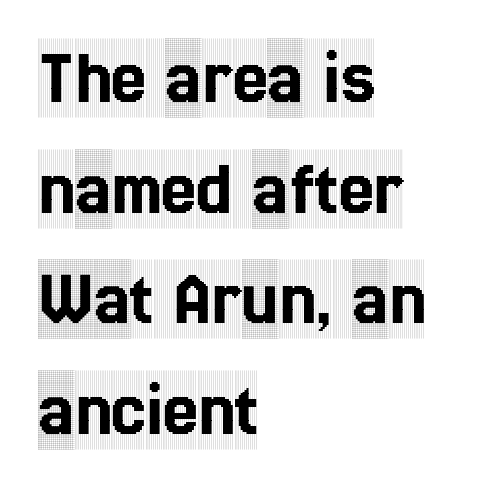
The image shows 79 px condensed serif type, upright; set left-aligned, normal line spacing (1.4x), normal letter spacing, not underlined; a large x-height.
